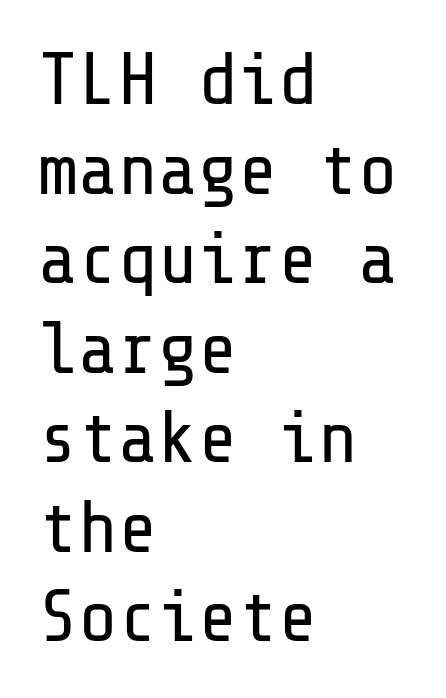
{"serif": "no", "italic": "no", "bold": "no", "weight": "regular", "width": "normal", "stroke_contrast": "low", "x_height": "medium", "underline": "no", "align": "left", "line_spacing_ratio": 1.21, "letter_spacing": "normal", "letter_spacing_em": 0.0, "glyph_px": 74}
